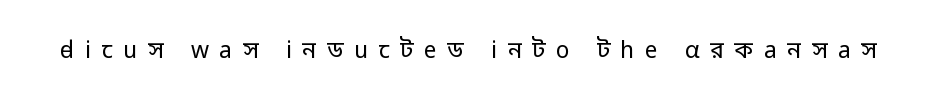
Q: Is the text bold? A: No.
Q: Is the text italic (slanted)? A: No, it is upright.
Q: Is the text underlined? A: No.
Q: Is the spacing between letters normal or unusually wide? A: Unusually wide.
